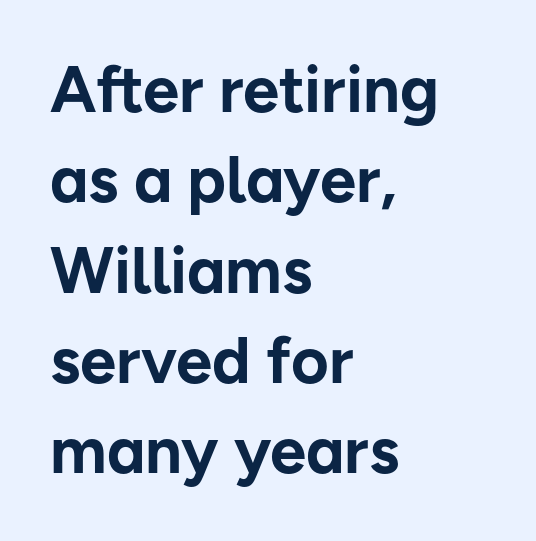
{"serif": "no", "italic": "no", "bold": "yes", "weight": "bold", "width": "normal", "stroke_contrast": "low", "x_height": "medium", "monospaced": "no", "underline": "no", "align": "left", "line_spacing": "normal", "line_spacing_ratio": 1.39, "letter_spacing": "normal", "letter_spacing_em": 0.0, "glyph_px": 65}
